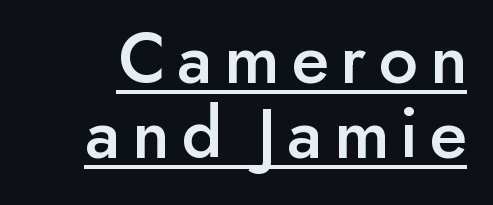
The image shows 74 px sans-serif type, upright; set tight line spacing (1.02x), underlined; low stroke contrast and a small x-height.
